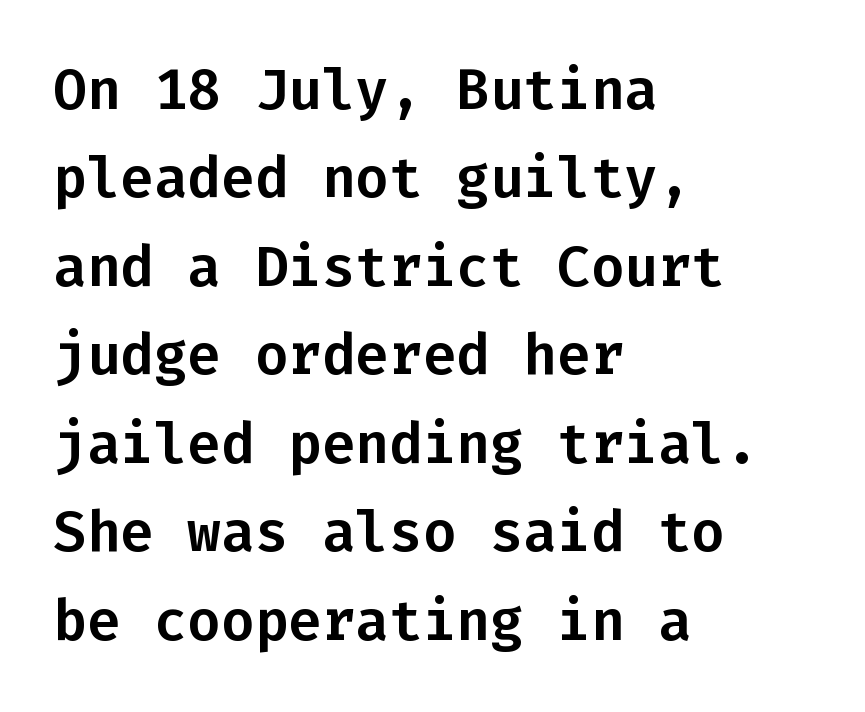
{"serif": "no", "italic": "no", "width": "normal", "stroke_contrast": "low", "x_height": "medium", "monospaced": "yes", "underline": "no", "align": "left", "line_spacing": "normal", "line_spacing_ratio": 1.58, "letter_spacing": "normal", "letter_spacing_em": 0.0, "glyph_px": 56}
